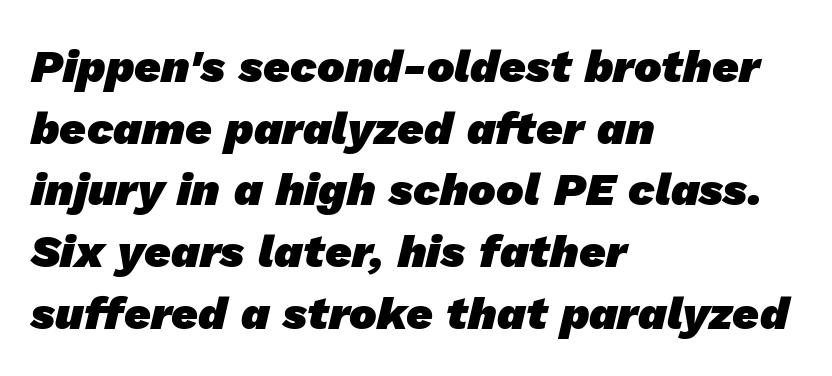
Q: Is the text bold? A: Yes.
Q: Is the typeface a serif or a sans-serif typeface? A: Sans-serif.
Q: Is the text underlined? A: No.
Q: How is the paragraph aligned? A: Left-aligned.
Q: Is the spacing between letters normal or unusually wide? A: Normal.
Q: Is the spacing between lines tight, normal or loose? A: Normal.
Q: Width (condensed, normal, or wide)? A: Normal.
Q: Stroke contrast? A: Low.
Q: x-height? A: Medium.
Q: Monospaced? A: No.
